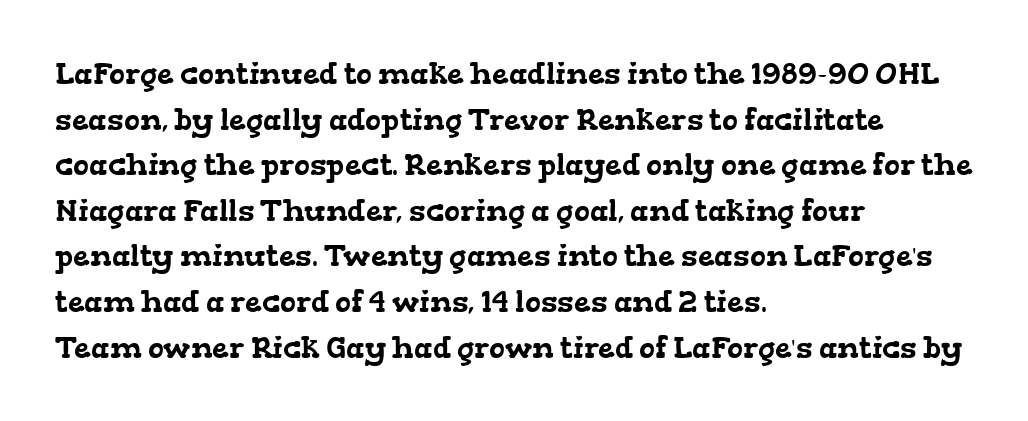
The image shows 30 px wide serif type; set left-aligned, normal line spacing (1.52x), normal letter spacing, not underlined; low stroke contrast and a medium x-height.
